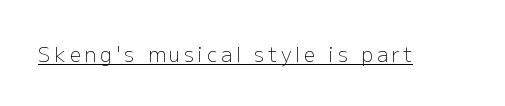
The face looks like a standard text weight, possibly lighter. Rendered with straight, roman letterforms. The rendered words wear a rule along their underside.
